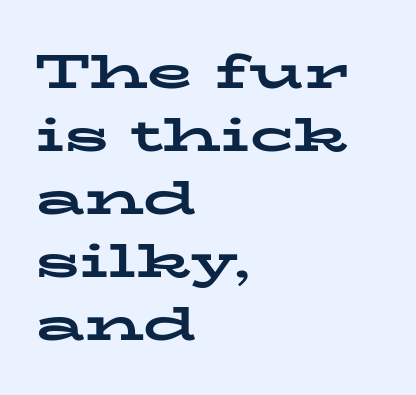
Q: Is the text bold? A: Yes.
Q: Is the text italic (slanted)? A: No, it is upright.
Q: Is the typeface a serif or a sans-serif typeface? A: Serif.
Q: Is the text underlined? A: No.
Q: How is the paragraph aligned? A: Left-aligned.
Q: Is the spacing between letters normal or unusually wide? A: Normal.
Q: Is the spacing between lines tight, normal or loose? A: Normal.
Q: Width (condensed, normal, or wide)? A: Wide.
Q: Stroke contrast? A: Low.
Q: x-height? A: Medium.
Q: Monospaced? A: No.
